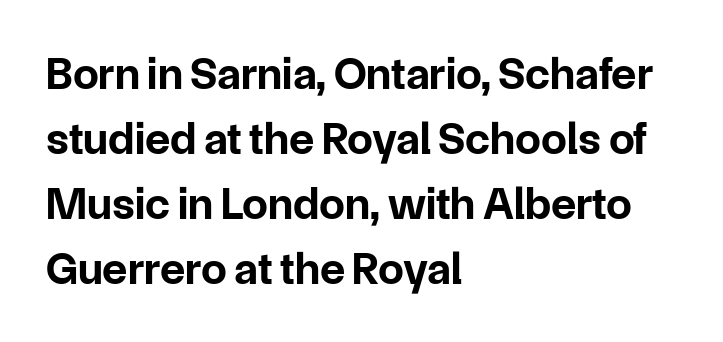
The image shows 46 px bold sans-serif type, upright; set left-aligned, normal line spacing (1.41x), normal letter spacing, not underlined; low stroke contrast and a medium x-height.
